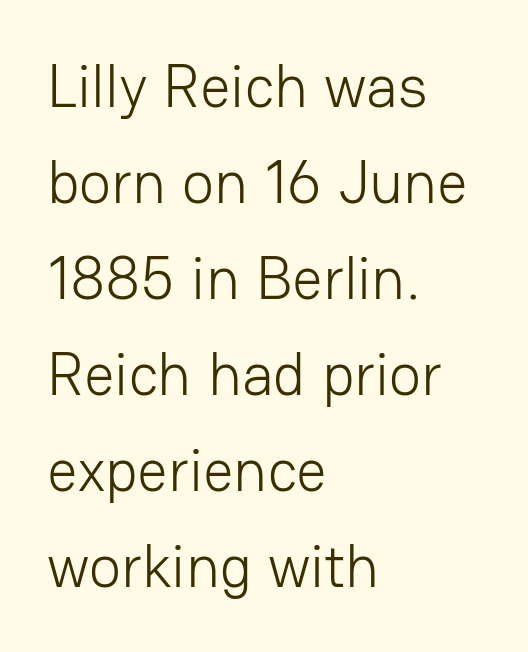
The letters advance in unequal steps, a hallmark of proportional type. Which margin do the lines hug? The left one — the right edge is uneven. How would I describe the line gaps? Plain and ordinary. Font category for this specimen: sans-serif. The passage shown has conventional tracking throughout.
